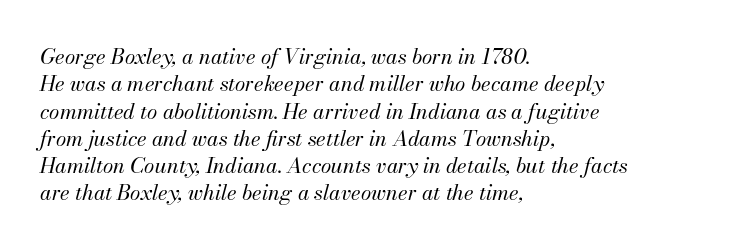
Typeset ragged right — the left edge is the straight one. Beneath every word, the page is bare. The whole block is typeset with a tilt. The space between consecutive lines is moderate.
